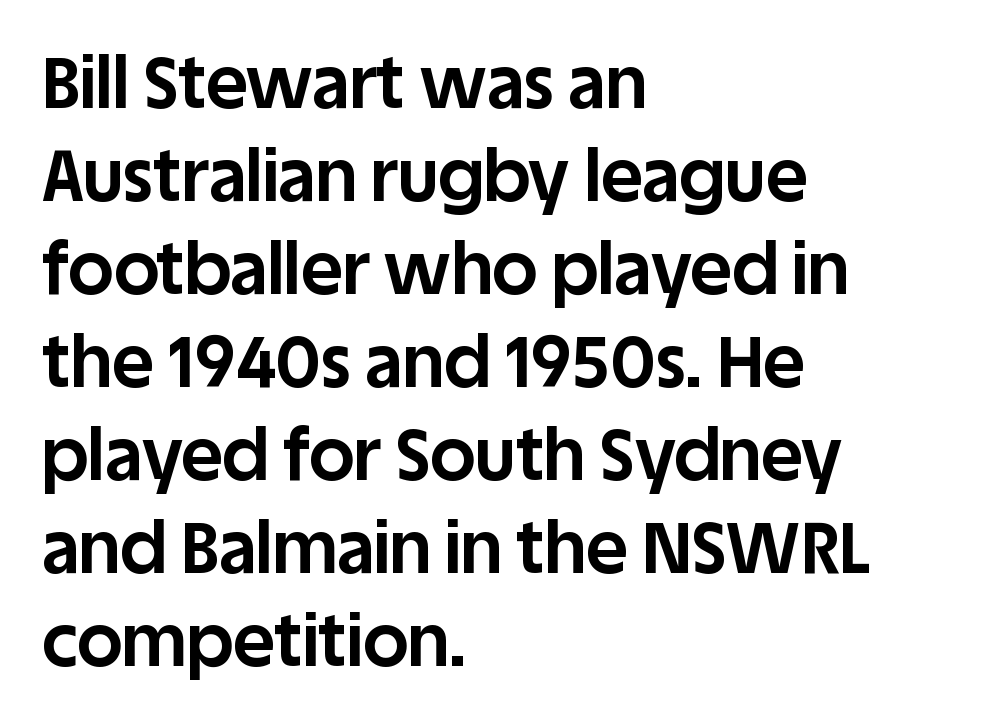
Line starts are locked; line ends wander. Unmarked baselines from the first word to the last. Think of a printed novel: that variable character pitch is what you see here. I'd call this a sans setting — the letters go barefoot. This is the regular roman posture of the typeface.
